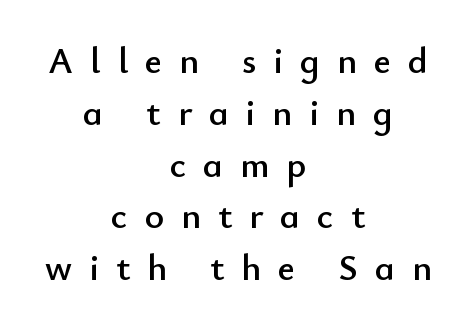
Q: Is the text italic (slanted)? A: No, it is upright.
Q: Is the typeface a serif or a sans-serif typeface? A: Sans-serif.
Q: Is the text underlined? A: No.
Q: How is the paragraph aligned? A: Centered.
Q: Is the spacing between letters normal or unusually wide? A: Unusually wide.
Q: Is the spacing between lines tight, normal or loose? A: Normal.
Q: Width (condensed, normal, or wide)? A: Normal.
Q: Stroke contrast? A: Low.
Q: x-height? A: Small.
Q: Monospaced? A: No.
